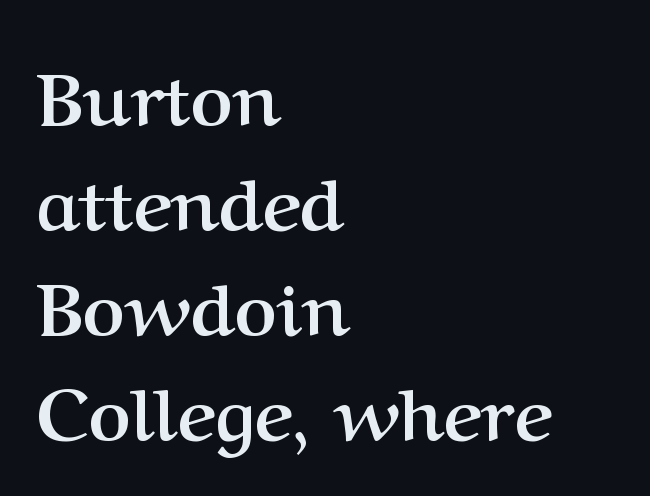
The image shows 73 px semibold serif type, upright; set left-aligned, normal line spacing (1.44x), normal letter spacing, not underlined; medium stroke contrast and a medium x-height.
